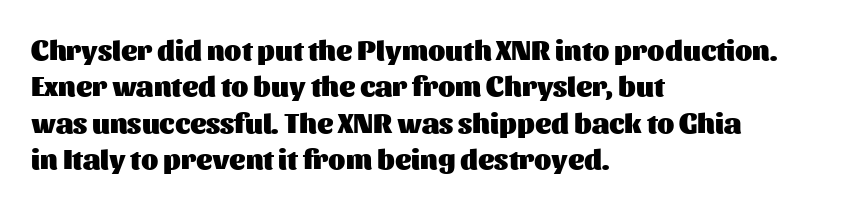
{"serif": "no", "italic": "no", "bold": "yes", "weight": "heavy", "width": "normal", "stroke_contrast": "medium", "x_height": "medium", "monospaced": "no", "underline": "no", "align": "left", "line_spacing": "normal", "line_spacing_ratio": 1.3, "letter_spacing": "normal", "letter_spacing_em": 0.0, "glyph_px": 28}
